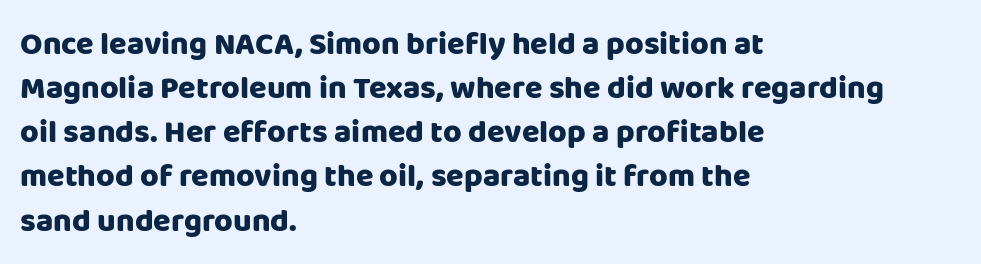
{"serif": "no", "italic": "no", "bold": "yes", "weight": "heavy", "width": "normal", "stroke_contrast": "low", "x_height": "large", "monospaced": "no", "underline": "no", "align": "left", "line_spacing": "normal", "line_spacing_ratio": 1.38, "letter_spacing": "normal", "letter_spacing_em": 0.0, "glyph_px": 32}
